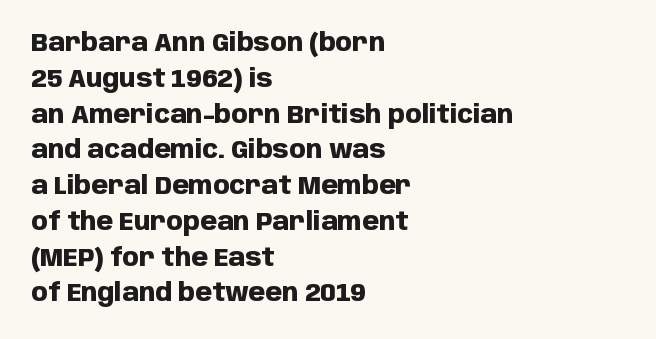
The image shows 24 px bold type, upright; set left-aligned, normal line spacing (1.49x), normal letter spacing, not underlined.
